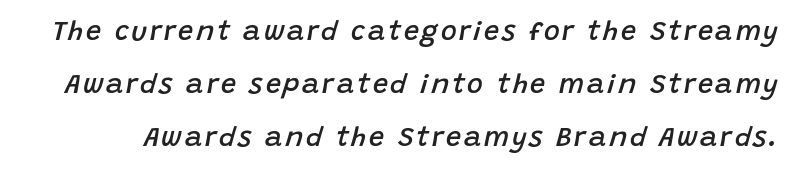
The font's italic variant was chosen for this text. The designer dialed line spacing up above the default. Descenders are the only things crossing below the line. A bit beefed up — I'd call it semibold rather than bold.
